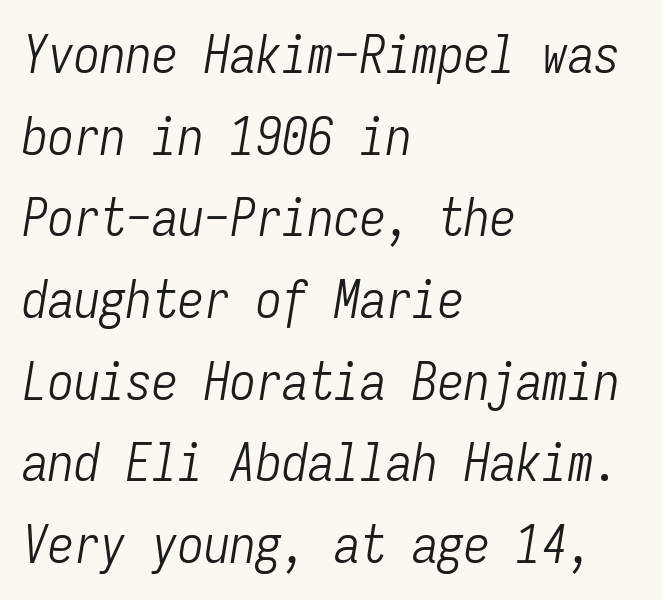
The image shows 52 px light, condensed type, italic (leaning right), monospaced; set left-aligned, normal line spacing (1.57x), normal letter spacing, not underlined; low stroke contrast and a medium x-height.
